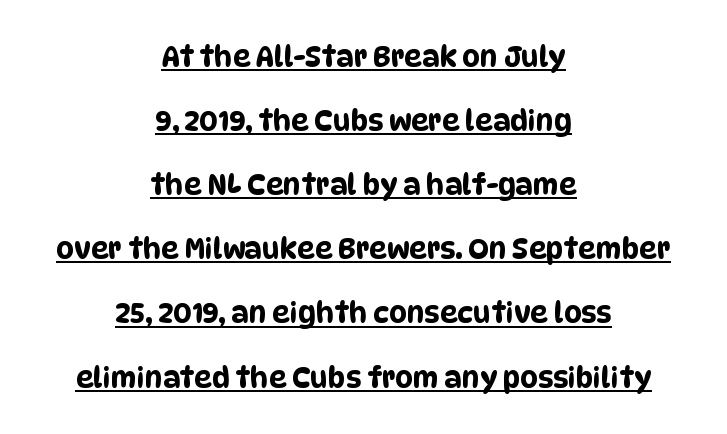
Horizontally, the lines are justified to the midpoint only. Vertically, the passage feels expansive, rows floating well apart. The specimen includes a rule beneath the text block's lines. This sample has the flowing, uneven cadence of proportional lettering. No feet cap the strokes, marking this as sans-serif type.
